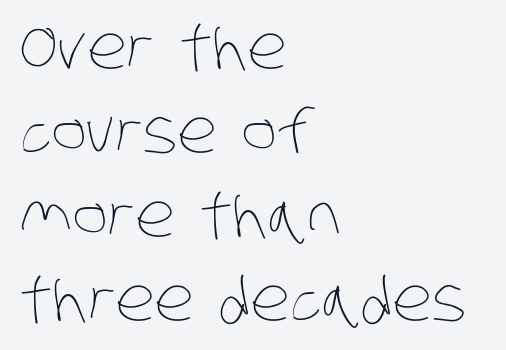
{"bold": "no", "weight": "thin", "width": "condensed", "stroke_contrast": "low", "x_height": "large", "monospaced": "no", "underline": "no", "align": "left", "line_spacing": "normal", "line_spacing_ratio": 1.4, "letter_spacing": "normal", "letter_spacing_em": 0.0, "glyph_px": 60}
